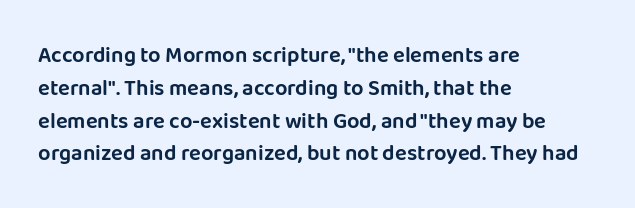
The image shows 22 px text type, upright; set left-aligned, normal line spacing (1.49x), normal letter spacing, not underlined.
